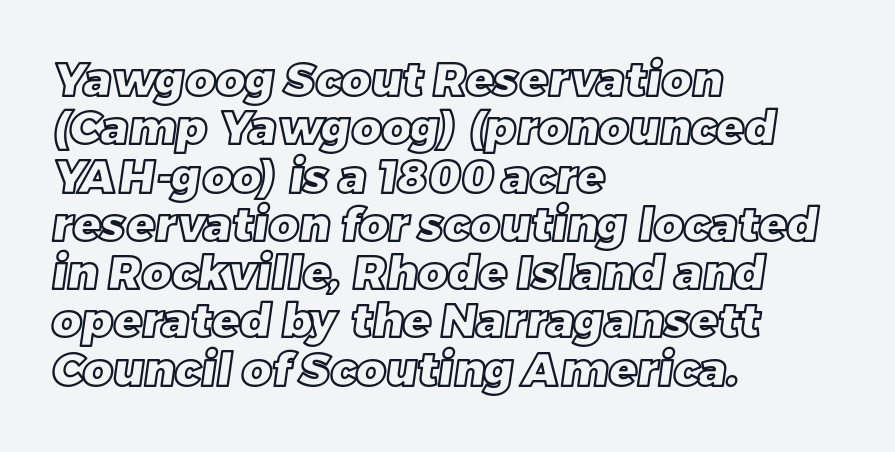
Here the designer chose a conventional face with non-uniform glyph widths. A clean baseline with only descenders dipping below it. Summary of vertical rhythm: compact, with narrow interline spacing. The letterforms sit shoulder to shoulder at normal distance. A classic flush-left, rag-right setting is used for this passage.
